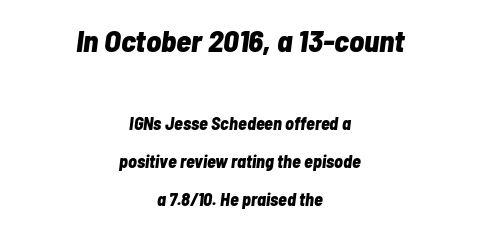
Q: Is the text bold? A: Yes.
Q: Is the text italic (slanted)? A: Yes, it leans right by about 7 degrees.
Q: Is the text underlined? A: No.
Q: How is the paragraph aligned? A: Centered.
Q: Is the spacing between letters normal or unusually wide? A: Normal.
Q: Is the spacing between lines tight, normal or loose? A: Loose.
Q: Which block of text is set in a larger size, the first (top) or the second (bottom)? A: The first (top) one.
Q: Width (condensed, normal, or wide)? A: Condensed.
Q: Stroke contrast? A: Low.
Q: x-height? A: Medium.
Q: Monospaced? A: No.
